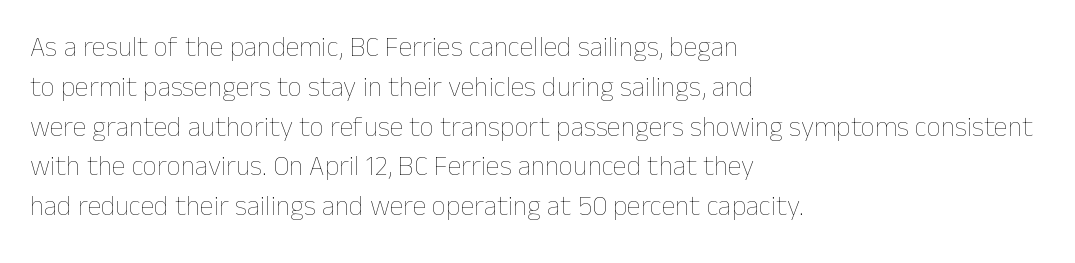
Q: Is the text bold? A: No.
Q: Is the text italic (slanted)? A: No, it is upright.
Q: Is the text underlined? A: No.
Q: How is the paragraph aligned? A: Left-aligned.
Q: Is the spacing between letters normal or unusually wide? A: Normal.
Q: Is the spacing between lines tight, normal or loose? A: Normal.
Q: Width (condensed, normal, or wide)? A: Normal.
Q: Stroke contrast? A: Low.
Q: x-height? A: Medium.
Q: Monospaced? A: No.
